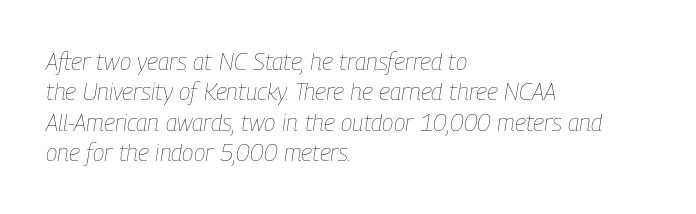
Q: Is the text bold? A: No.
Q: Is the text italic (slanted)? A: Yes, it leans right by about 9 degrees.
Q: Is the text underlined? A: No.
Q: How is the paragraph aligned? A: Left-aligned.
Q: Is the spacing between letters normal or unusually wide? A: Normal.
Q: Is the spacing between lines tight, normal or loose? A: Normal.
